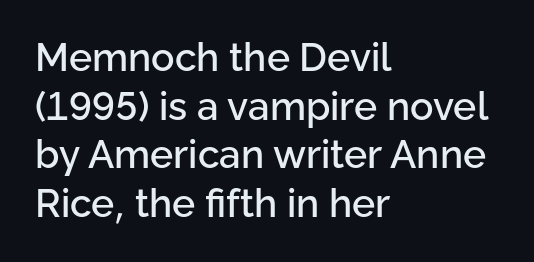
{"serif": "no", "italic": "no", "width": "normal", "stroke_contrast": "low", "x_height": "medium", "monospaced": "no", "underline": "no", "align": "left", "line_spacing": "normal", "line_spacing_ratio": 1.25, "letter_spacing": "normal", "letter_spacing_em": 0.0, "glyph_px": 39}
